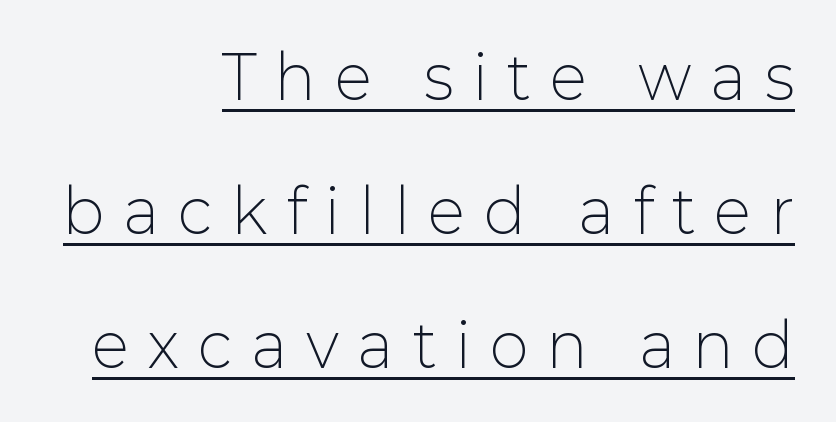
Q: Is the text bold? A: No.
Q: Is the text italic (slanted)? A: No, it is upright.
Q: Is the typeface a serif or a sans-serif typeface? A: Sans-serif.
Q: Is the text underlined? A: Yes.
Q: How is the paragraph aligned? A: Right-aligned.
Q: Is the spacing between letters normal or unusually wide? A: Unusually wide.
Q: Is the spacing between lines tight, normal or loose? A: Loose.
Q: Width (condensed, normal, or wide)? A: Normal.
Q: Stroke contrast? A: Low.
Q: x-height? A: Medium.
Q: Monospaced? A: No.
